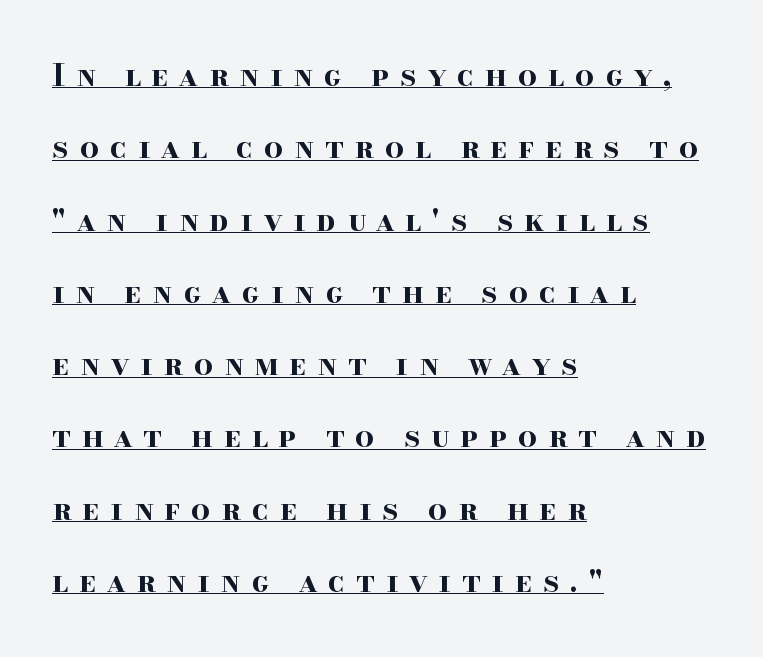
The typesetter has applied underlining to the passage shown. Left-aligned paragraph, ragged on the right. The designer dialed line spacing up above the default. The horizontal fit of the characters is loose and conspicuously gappy. The letters advance in unequal steps, a hallmark of proportional type.
